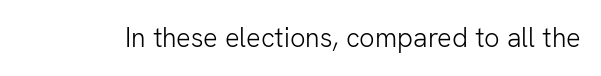
Q: Is the text bold? A: No.
Q: Is the text italic (slanted)? A: No, it is upright.
Q: Is the text underlined? A: No.
Q: Is the spacing between letters normal or unusually wide? A: Normal.
